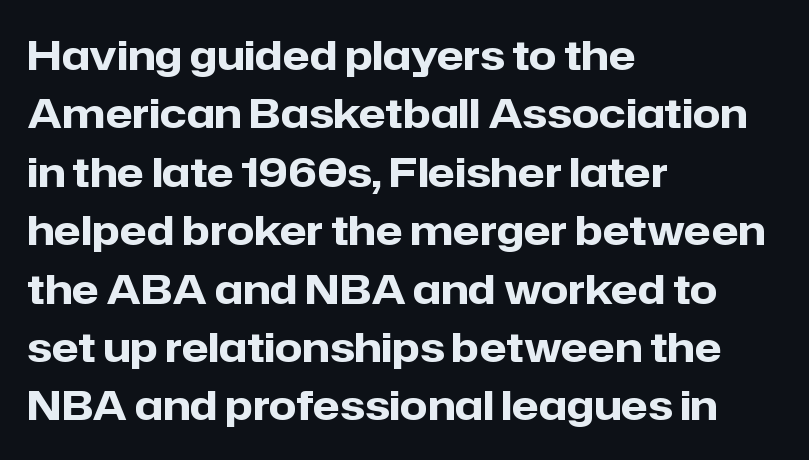
The image shows 40 px heavy sans-serif type, upright; set left-aligned, normal line spacing (1.46x), normal letter spacing, not underlined; low stroke contrast and a medium x-height.
